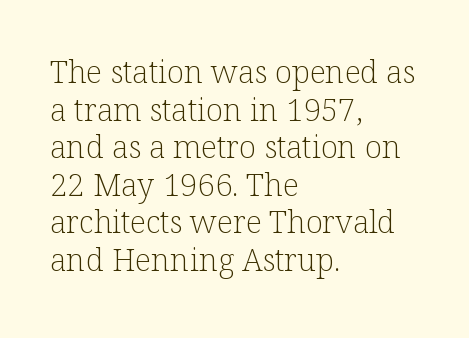
Q: Is the text bold? A: No.
Q: Is the text italic (slanted)? A: No, it is upright.
Q: Is the typeface a serif or a sans-serif typeface? A: Serif.
Q: Is the text underlined? A: No.
Q: How is the paragraph aligned? A: Left-aligned.
Q: Is the spacing between letters normal or unusually wide? A: Normal.
Q: Width (condensed, normal, or wide)? A: Normal.
Q: Stroke contrast? A: Low.
Q: x-height? A: Medium.
Q: Monospaced? A: No.
